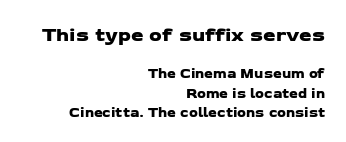
The image shows 20 px text type; set right-aligned, normal line spacing (1.37x), normal letter spacing, not underlined; the first (top) block is 1.43x larger.
